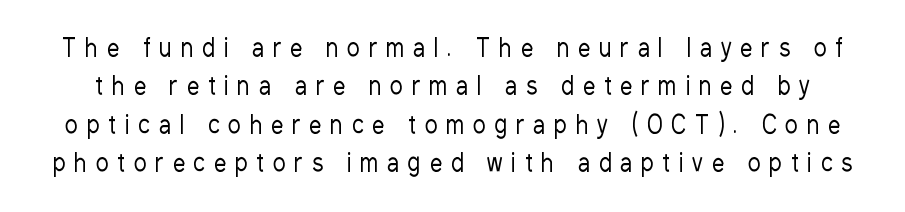
{"italic": "no", "bold": "no", "underline": "no", "line_spacing": "normal", "line_spacing_ratio": 1.6, "letter_spacing": "wide", "letter_spacing_em": 0.38, "glyph_px": 24}
